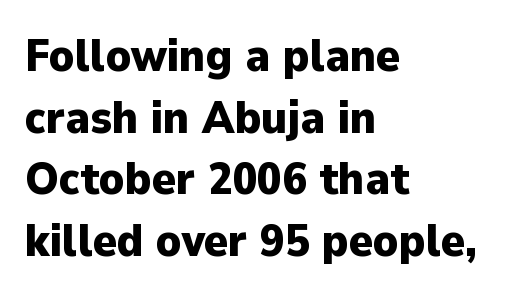
{"serif": "no", "italic": "no", "bold": "yes", "weight": "heavy", "width": "normal", "stroke_contrast": "low", "x_height": "medium", "monospaced": "no", "underline": "no", "align": "left", "line_spacing": "normal", "line_spacing_ratio": 1.37, "letter_spacing": "normal", "letter_spacing_em": 0.0, "glyph_px": 45}
